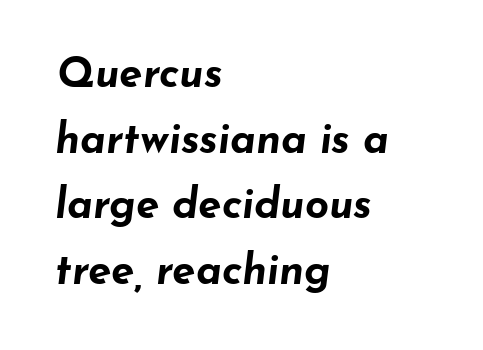
Q: Is the text bold? A: Yes.
Q: Is the text italic (slanted)? A: Yes, it leans right by about 7 degrees.
Q: Is the text underlined? A: No.
Q: How is the paragraph aligned? A: Left-aligned.
Q: Is the spacing between letters normal or unusually wide? A: Normal.
Q: Is the spacing between lines tight, normal or loose? A: Normal.
Q: Width (condensed, normal, or wide)? A: Wide.
Q: Stroke contrast? A: Low.
Q: x-height? A: Small.
Q: Monospaced? A: No.
